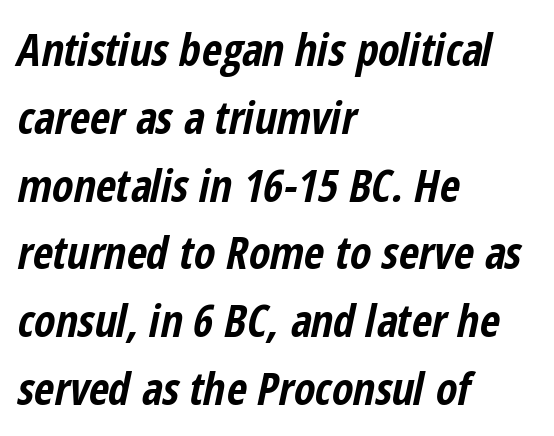
The typography opts for an oblique posture over an upright one. If you measured baseline to baseline, you'd find a middling distance. Spacing verdict: proportional, widths tailored to each character. Underline: absent. The strokes are fattened all the way to bold. Between one letter and the next there's only the usual sliver of space.
